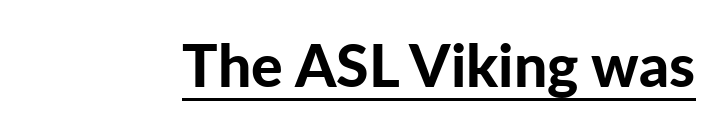
A typographer would call this underscored text. The face used here is rendered with its standard letterfit. The font's upright variant was chosen for this text. Students, this is bold: see how much ink each stroke carries. Is this a sans? Yes — the strokes have no serifs.
